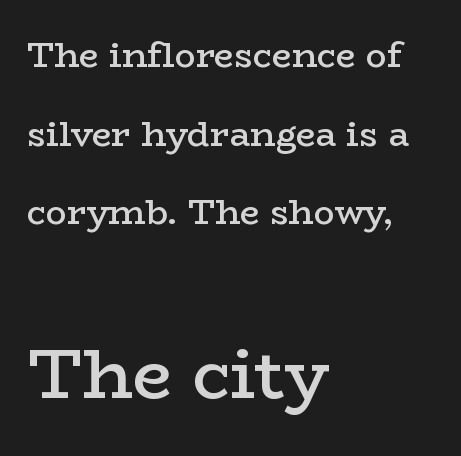
These lines are composed in type with serifs. You could fit nearly another row in the gap between these rows. Honestly, there is no underline to notice here at all. In terms of posture, this sample is upright.
